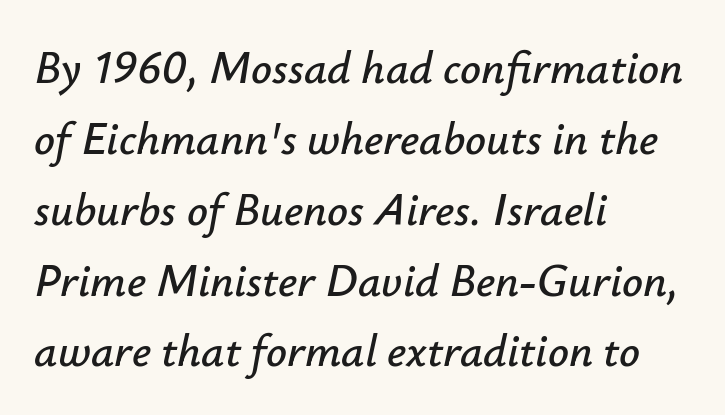
The image shows 46 px text type, italic (leaning right); set left-aligned, normal line spacing (1.54x), normal letter spacing, not underlined; low stroke contrast and a small x-height.
